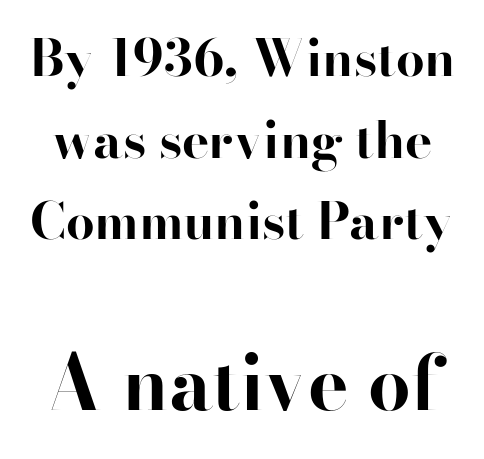
Q: Is the text bold? A: Yes.
Q: Is the text italic (slanted)? A: No, it is upright.
Q: Is the typeface a serif or a sans-serif typeface? A: Serif.
Q: Is the text underlined? A: No.
Q: Is the spacing between letters normal or unusually wide? A: Normal.
Q: Is the spacing between lines tight, normal or loose? A: Normal.
Q: Which block of text is set in a larger size, the first (top) or the second (bottom)? A: The second (bottom) one.
Q: Width (condensed, normal, or wide)? A: Normal.
Q: Stroke contrast? A: High.
Q: x-height? A: Small.
Q: Monospaced? A: No.
